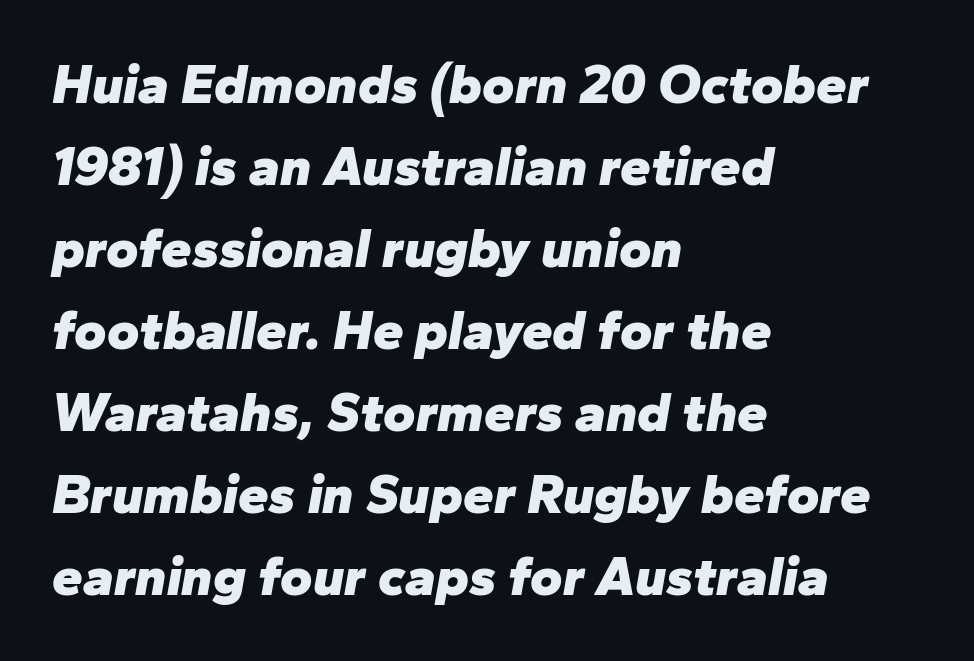
The image shows 55 px heavy type, italic (leaning right); set left-aligned, normal line spacing (1.49x), normal letter spacing, not underlined; low stroke contrast and a medium x-height.
